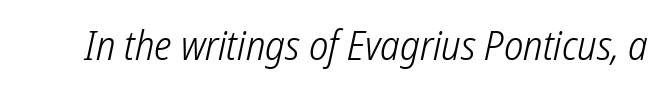
Q: Is the text bold? A: No.
Q: Is the typeface a serif or a sans-serif typeface? A: Sans-serif.
Q: Is the text underlined? A: No.
Q: Is the spacing between letters normal or unusually wide? A: Normal.
Q: Width (condensed, normal, or wide)? A: Condensed.
Q: Stroke contrast? A: Low.
Q: x-height? A: Medium.
Q: Monospaced? A: No.
